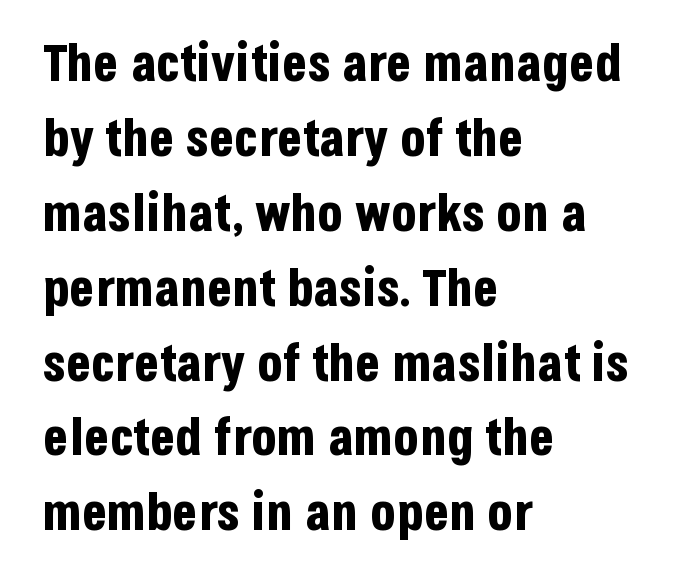
Q: Is the text bold? A: Yes.
Q: Is the text italic (slanted)? A: No, it is upright.
Q: Is the typeface a serif or a sans-serif typeface? A: Sans-serif.
Q: Is the text underlined? A: No.
Q: How is the paragraph aligned? A: Left-aligned.
Q: Is the spacing between letters normal or unusually wide? A: Normal.
Q: Is the spacing between lines tight, normal or loose? A: Normal.
Q: Width (condensed, normal, or wide)? A: Condensed.
Q: Stroke contrast? A: Low.
Q: x-height? A: Large.
Q: Monospaced? A: No.
